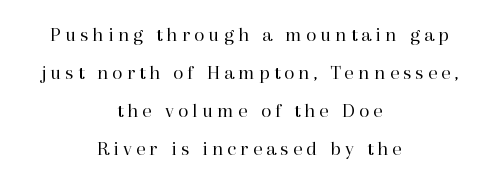
No extra ink here — the face is not bold. The string is rendered with underlining switched off. The paragraph has two soft edges and a firm central axis. If you drew a line through each stem, it would be perfectly vertical.
